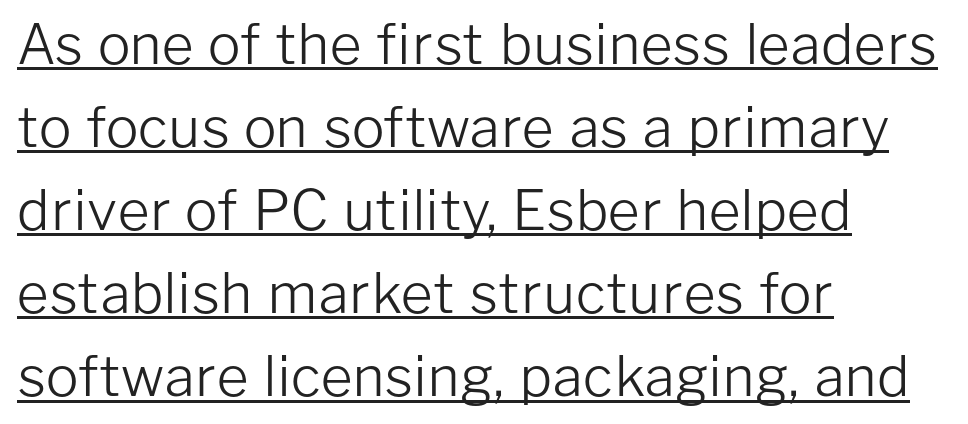
Think of a printed novel: that variable character pitch is what you see here. I'd call this a sans setting — the letters go barefoot. Glance below the letters and you will spot a drawn line. Look at the tracking — it's just the regular setting, nothing added. Where is the straight margin? On the left.
